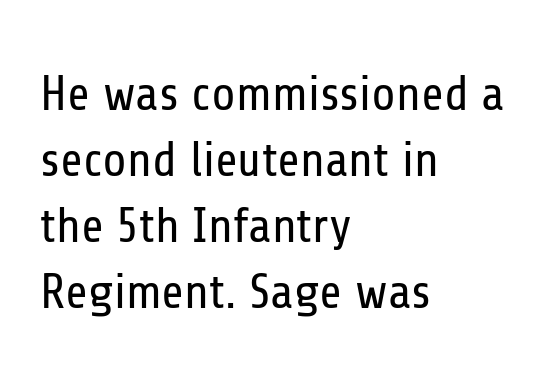
{"serif": "no", "italic": "no", "bold": "no", "weight": "regular", "width": "condensed", "stroke_contrast": "low", "x_height": "medium", "monospaced": "no", "underline": "no", "align": "left", "line_spacing": "normal", "line_spacing_ratio": 1.35, "letter_spacing": "normal", "letter_spacing_em": 0.0, "glyph_px": 49}
